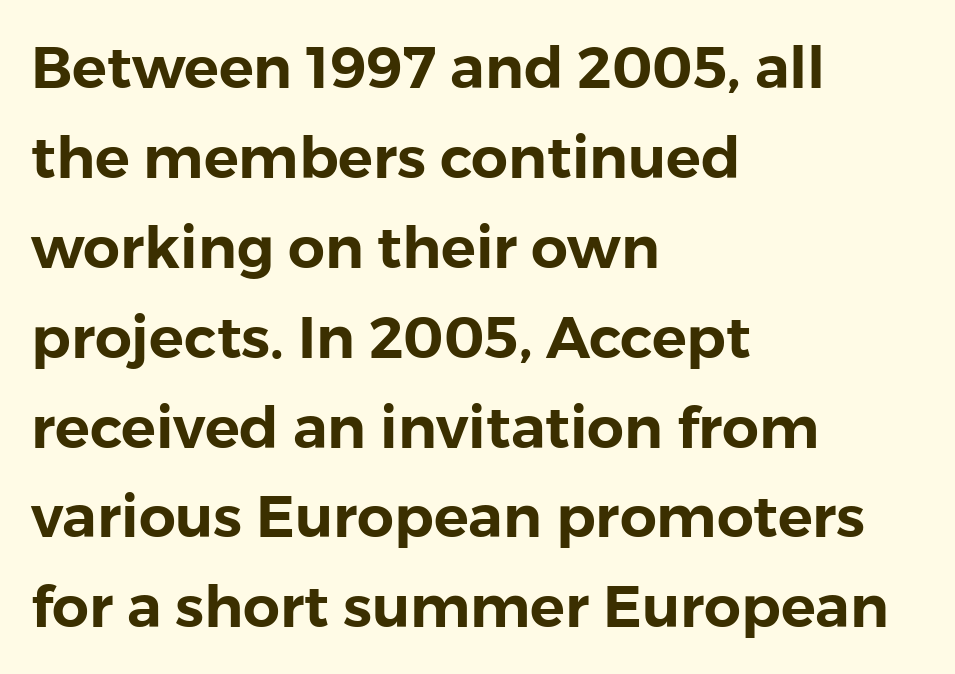
Q: Is the text italic (slanted)? A: No, it is upright.
Q: Is the typeface a serif or a sans-serif typeface? A: Sans-serif.
Q: Is the text underlined? A: No.
Q: How is the paragraph aligned? A: Left-aligned.
Q: Is the spacing between letters normal or unusually wide? A: Normal.
Q: Is the spacing between lines tight, normal or loose? A: Normal.
Q: Width (condensed, normal, or wide)? A: Normal.
Q: Stroke contrast? A: Low.
Q: x-height? A: Medium.
Q: Monospaced? A: No.
